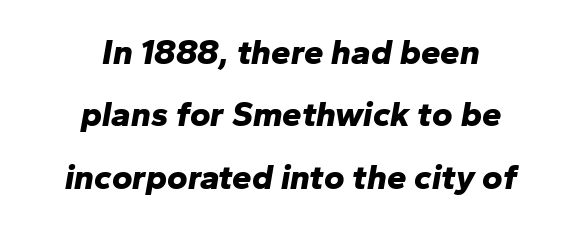
{"italic": "yes", "lean": "right", "slant_degrees": 10, "bold": "yes", "weight": "bold", "width": "normal", "stroke_contrast": "low", "x_height": "medium", "monospaced": "no", "underline": "no", "align": "center", "line_spacing_ratio": 1.78, "letter_spacing": "normal", "letter_spacing_em": 0.0, "glyph_px": 35}
